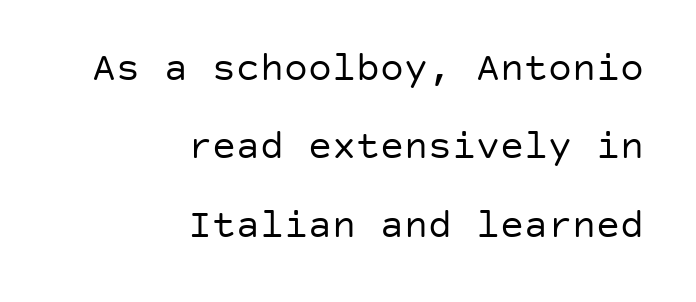
{"serif": "no", "italic": "no", "bold": "no", "weight": "regular", "width": "normal", "stroke_contrast": "low", "x_height": "large", "underline": "no", "align": "right", "line_spacing": "loose", "line_spacing_ratio": 1.96, "letter_spacing": "normal", "letter_spacing_em": 0.0, "glyph_px": 40}
